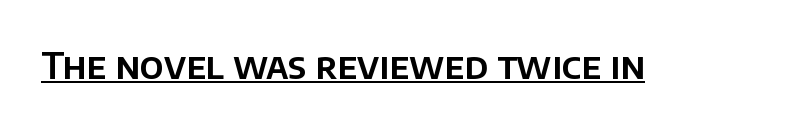
The image shows 36 px sans-serif type, upright; set normal letter spacing, underlined; low stroke contrast and a large x-height.
